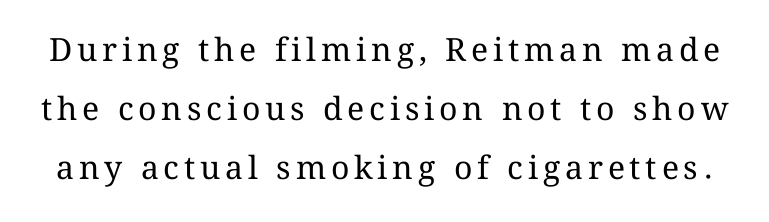
Q: Is the text bold? A: No.
Q: Is the text italic (slanted)? A: No, it is upright.
Q: Is the text underlined? A: No.
Q: Width (condensed, normal, or wide)? A: Normal.
Q: Stroke contrast? A: Medium.
Q: x-height? A: Medium.
Q: Monospaced? A: No.
